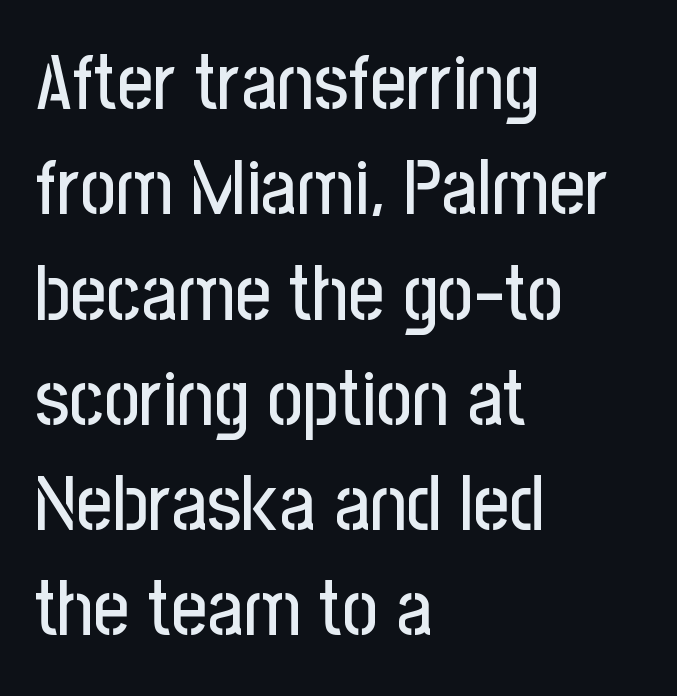
Q: Is the text italic (slanted)? A: No, it is upright.
Q: Is the typeface a serif or a sans-serif typeface? A: Sans-serif.
Q: Is the text underlined? A: No.
Q: How is the paragraph aligned? A: Left-aligned.
Q: Is the spacing between letters normal or unusually wide? A: Normal.
Q: Is the spacing between lines tight, normal or loose? A: Normal.
Q: Width (condensed, normal, or wide)? A: Condensed.
Q: Stroke contrast? A: Low.
Q: x-height? A: Medium.
Q: Monospaced? A: No.
